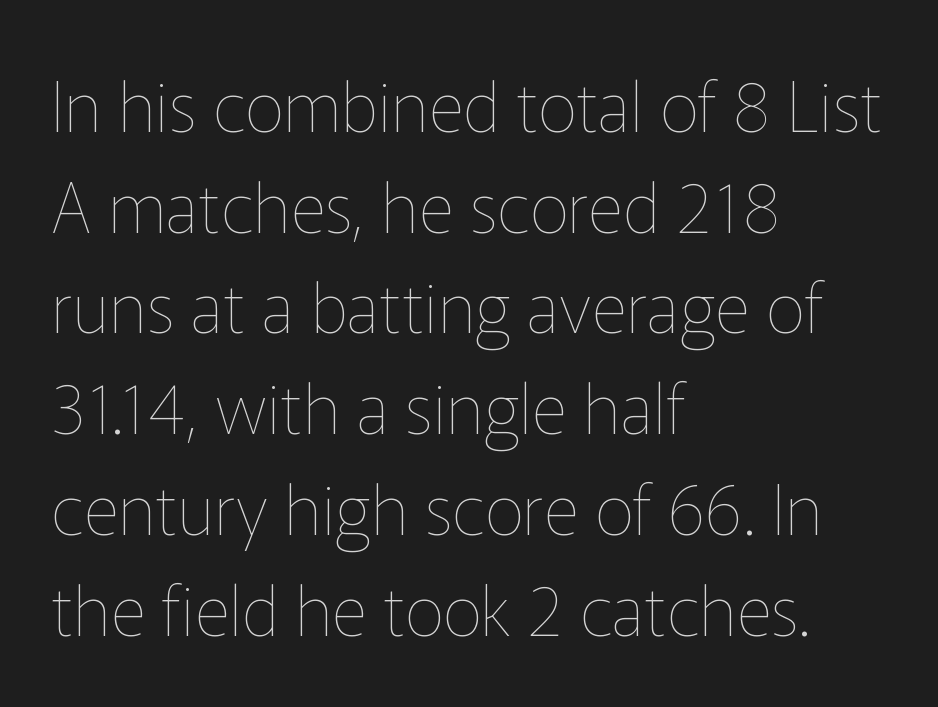
Words float on clear page, feet unadorned. The typography opts for an upright posture over an oblique one. This sample has the flowing, uneven cadence of proportional lettering. Stems here are at most as thick as an everyday book face. All the whitespace from short lines collects on the right.
